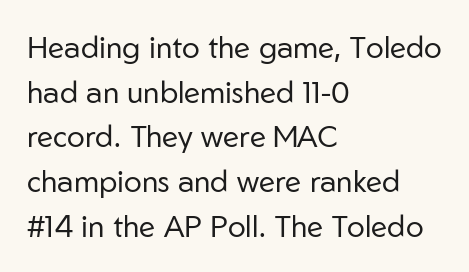
Look at the bottom of the vertical strokes: they stop flat, with no serifs. Tracking here is standard; glyphs follow each other at the usual distance. What's the leading like? Ordinary, nothing unusual. Weight class: somewhere from thin through regular.
